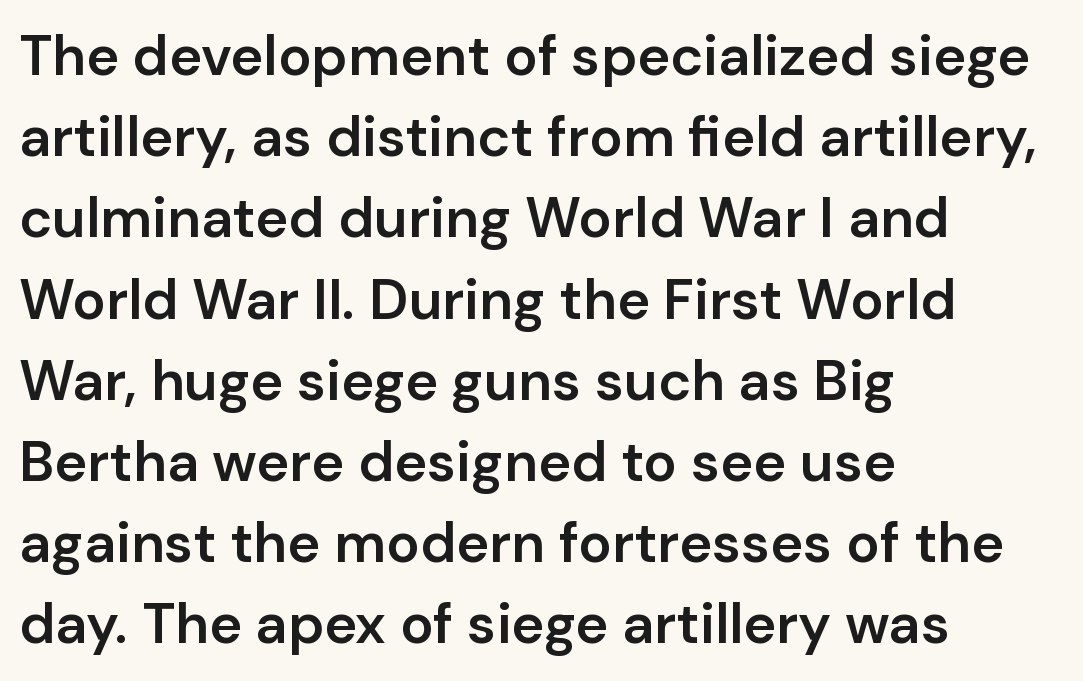
{"serif": "no", "italic": "no", "bold": "semi", "weight": "semibold", "width": "normal", "stroke_contrast": "low", "x_height": "medium", "monospaced": "no", "underline": "no", "align": "left", "line_spacing": "normal", "line_spacing_ratio": 1.45, "letter_spacing": "normal", "letter_spacing_em": 0.0, "glyph_px": 56}
